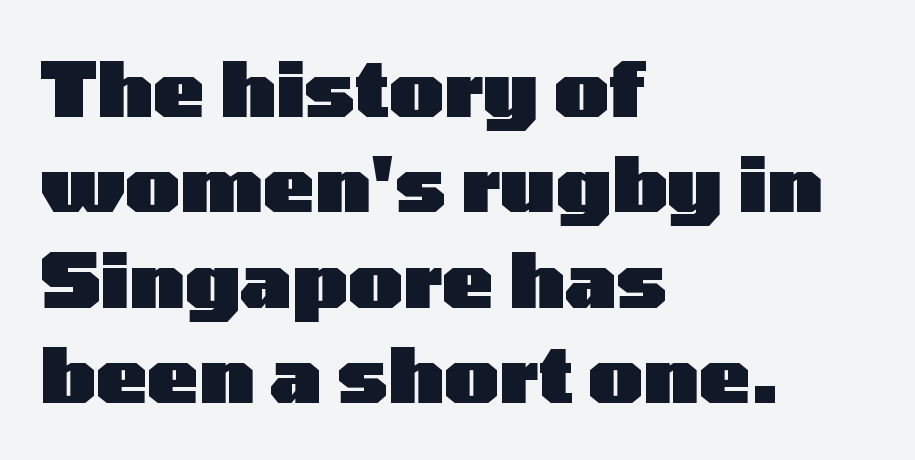
Q: Is the text bold? A: Yes.
Q: Is the text italic (slanted)? A: No, it is upright.
Q: Is the typeface a serif or a sans-serif typeface? A: Sans-serif.
Q: Is the text underlined? A: No.
Q: How is the paragraph aligned? A: Left-aligned.
Q: Is the spacing between letters normal or unusually wide? A: Normal.
Q: Width (condensed, normal, or wide)? A: Wide.
Q: Stroke contrast? A: Low.
Q: x-height? A: Medium.
Q: Monospaced? A: No.
